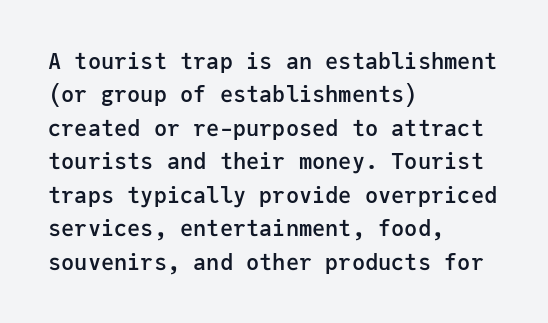
Q: Is the text bold? A: Semi-bold.
Q: Is the text italic (slanted)? A: No, it is upright.
Q: Is the text underlined? A: No.
Q: How is the paragraph aligned? A: Left-aligned.
Q: Is the spacing between letters normal or unusually wide? A: Normal.
Q: Is the spacing between lines tight, normal or loose? A: Normal.
